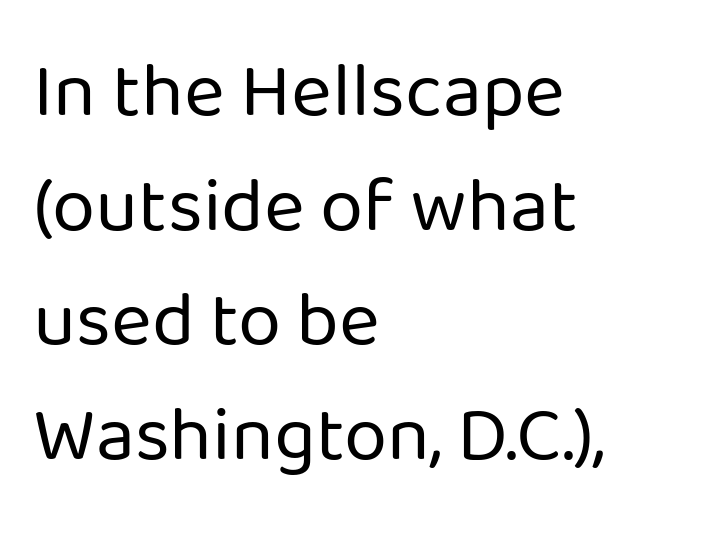
The image shows 78 px regular-weight sans-serif type, upright; set left-aligned, normal line spacing (1.47x), normal letter spacing, not underlined; low stroke contrast and a medium x-height.
